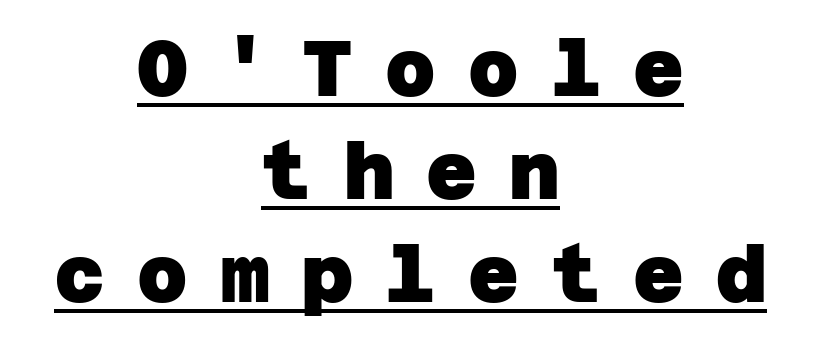
{"serif": "no", "bold": "yes", "weight": "heavy", "width": "normal", "stroke_contrast": "low", "x_height": "large", "underline": "yes", "align": "center", "line_spacing": "normal", "line_spacing_ratio": 1.32, "letter_spacing": "wide", "letter_spacing_em": 0.41, "glyph_px": 78}
